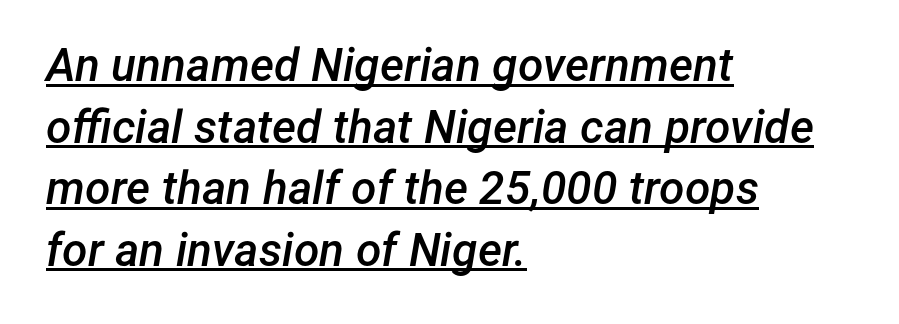
{"italic": "yes", "lean": "right", "slant_degrees": 12, "bold": "semi", "weight": "semibold", "width": "normal", "stroke_contrast": "low", "x_height": "medium", "monospaced": "no", "underline": "yes", "align": "left", "line_spacing": "normal", "line_spacing_ratio": 1.34, "letter_spacing": "normal", "letter_spacing_em": 0.0, "glyph_px": 46}
